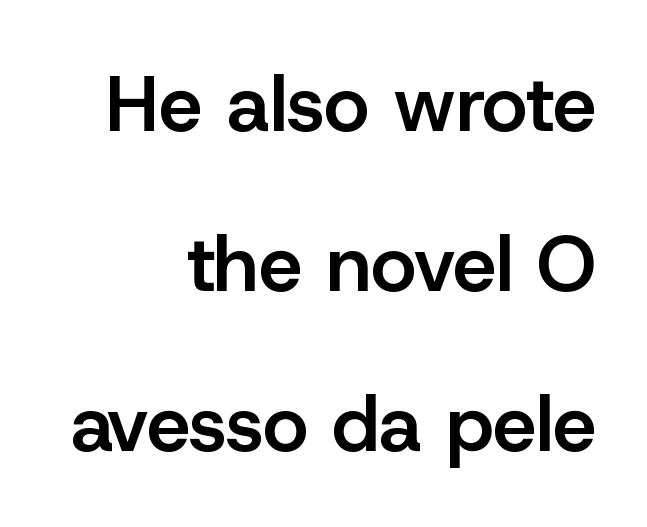
The image shows 78 px semibold sans-serif type, upright; set right-aligned, loose line spacing (2.05x), normal letter spacing, not underlined; low stroke contrast and a medium x-height.
